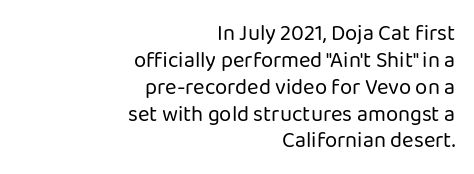
{"italic": "no", "bold": "no", "underline": "no", "align": "right", "line_spacing_ratio": 1.22, "letter_spacing": "normal", "letter_spacing_em": 0.0, "glyph_px": 22}
